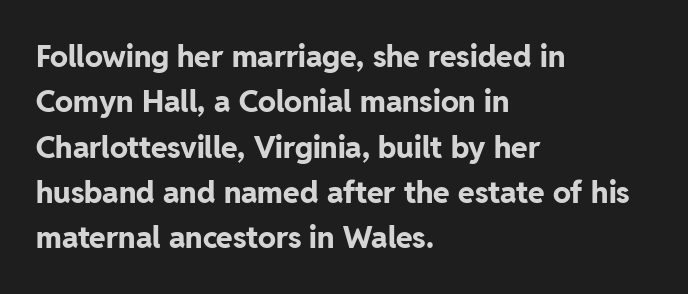
Q: Is the text bold? A: Yes.
Q: Is the text italic (slanted)? A: No, it is upright.
Q: Is the typeface a serif or a sans-serif typeface? A: Sans-serif.
Q: Is the text underlined? A: No.
Q: How is the paragraph aligned? A: Left-aligned.
Q: Is the spacing between letters normal or unusually wide? A: Normal.
Q: Is the spacing between lines tight, normal or loose? A: Normal.
Q: Width (condensed, normal, or wide)? A: Normal.
Q: Stroke contrast? A: Low.
Q: x-height? A: Medium.
Q: Monospaced? A: No.
